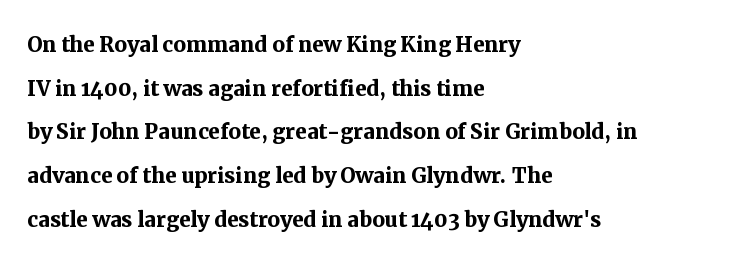
The strokes are fattened all the way to bold. Yep, those are serifs on the letters. Posture: upright roman. Spacing verdict: proportional, widths tailored to each character.
